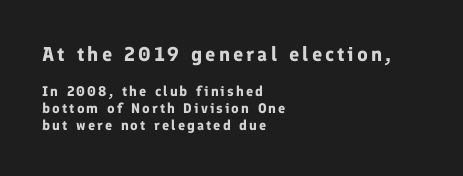
{"italic": "no", "bold": "yes", "underline": "no", "align": "left", "line_spacing_ratio": 1.2, "larger_block": "first", "size_ratio": 1.43, "glyph_px": 20}
